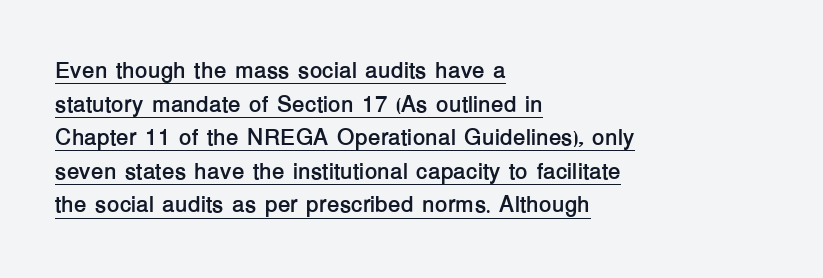
The image shows 23 px bold type, upright; set left-aligned, normal line spacing (1.46x), normal letter spacing, underlined.
